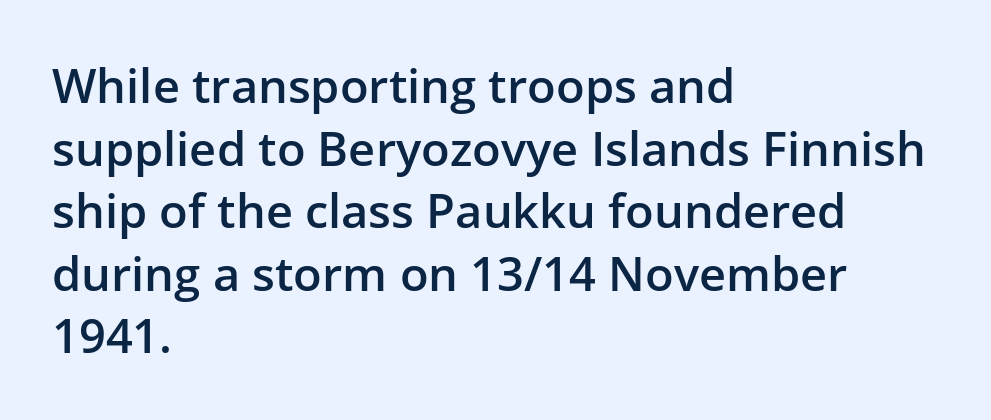
The string is rendered with underlining switched off. The font's upright variant was chosen for this text. These lines are rendered in a variable-pitch font. The tracking reads as untouched default to a designer's eye.
